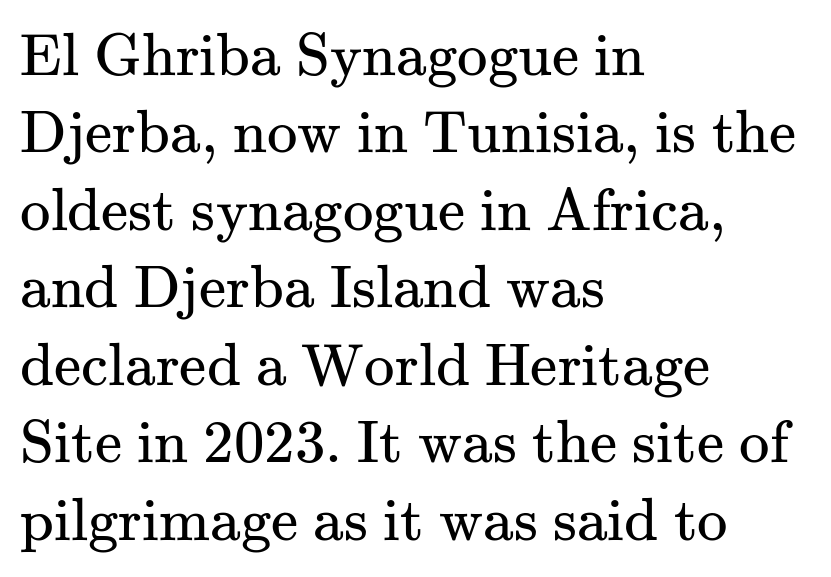
Q: Is the text bold? A: No.
Q: Is the text italic (slanted)? A: No, it is upright.
Q: Is the typeface a serif or a sans-serif typeface? A: Serif.
Q: Is the text underlined? A: No.
Q: How is the paragraph aligned? A: Left-aligned.
Q: Is the spacing between letters normal or unusually wide? A: Normal.
Q: Is the spacing between lines tight, normal or loose? A: Normal.
Q: Width (condensed, normal, or wide)? A: Normal.
Q: Stroke contrast? A: Medium.
Q: x-height? A: Small.
Q: Monospaced? A: No.
